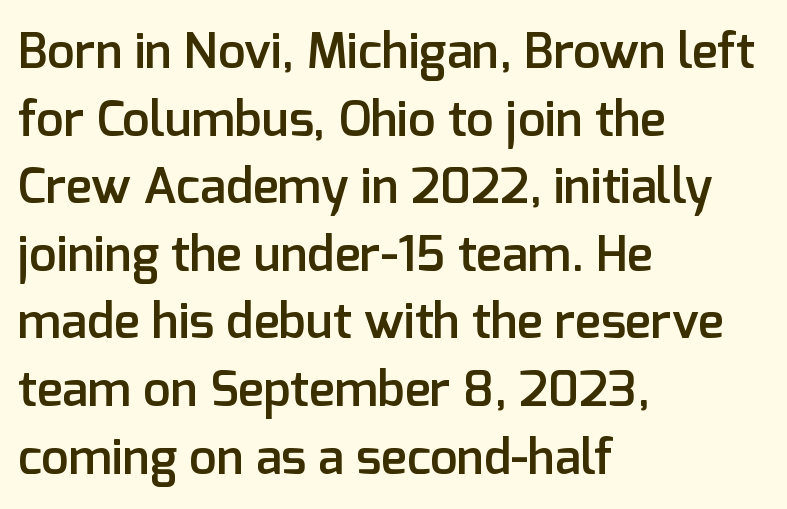
Plain, unruled lines of type. Every character sits straight up, as roman type does. Check where the strokes stop: nothing finishes them off — pure sans. The strokes are fattened partway — semibold, not bold. These lines are rendered in a variable-pitch font. Line beginnings align vertically; line endings do not.
